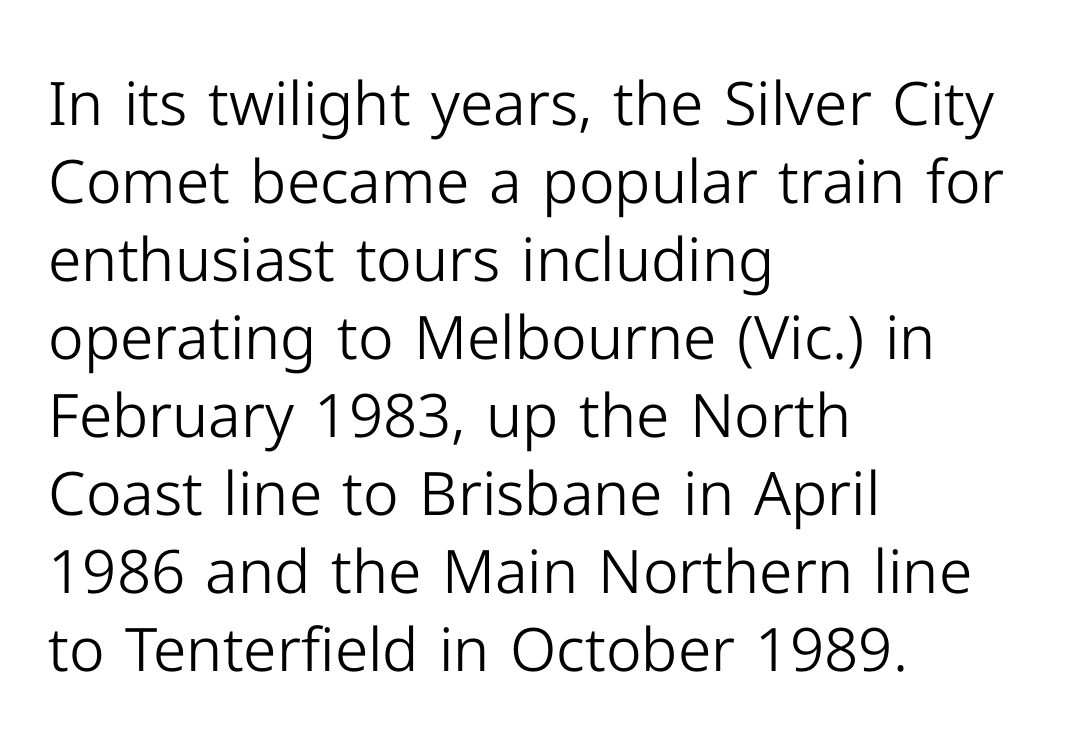
Words appear dense and cohesive because spacing is normal. Weight class: somewhere from thin through regular. Note the varied advance widths — an 'i' is clearly narrower than an 'm'. This is sans-serif lettering, the kind often seen on screens and signage. Leading matches the norm, producing a regular column.
